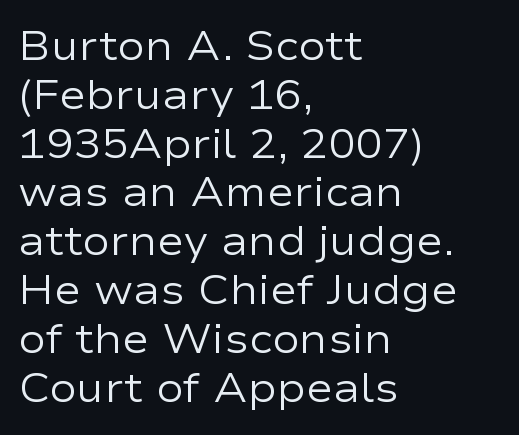
The image shows 41 px regular-weight, wide sans-serif type, upright; set left-aligned, line spacing 1.19x, normal letter spacing, not underlined; low stroke contrast and a medium x-height.
